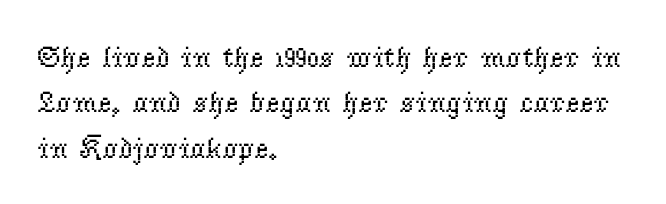
Q: Is the text bold? A: No.
Q: Is the text italic (slanted)? A: No, it is upright.
Q: Is the typeface a serif or a sans-serif typeface? A: Serif.
Q: Is the text underlined? A: No.
Q: How is the paragraph aligned? A: Left-aligned.
Q: Is the spacing between letters normal or unusually wide? A: Normal.
Q: Is the spacing between lines tight, normal or loose? A: Normal.
Q: Width (condensed, normal, or wide)? A: Normal.
Q: Stroke contrast? A: Low.
Q: x-height? A: Small.
Q: Monospaced? A: No.
